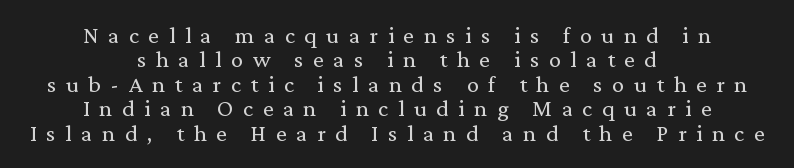
Is the block centered? Yes — each line is placed symmetrically about the middle. The typesetting does not lean heavy: it is not bold. Rows of type sit shoulder to shoulder in the vertical direction. A typesetter would call this heavily tracked-out type. The strip under each line holds only bare page.
